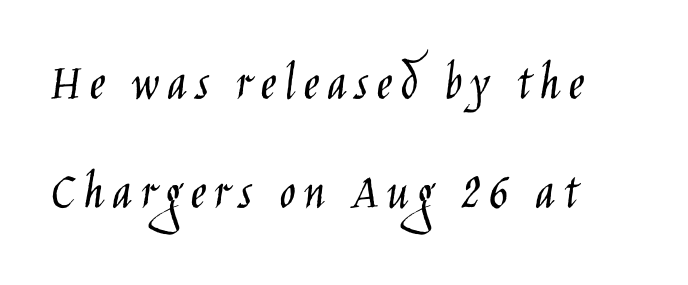
Visually the block forms a straight wall on the left and a jagged coastline on the right. Is this a sans? Yes — the strokes have no serifs. The glyphs are unaccompanied by any horizontal stroke below them. The passage shown is typed in a proportional face where columns would drift.
